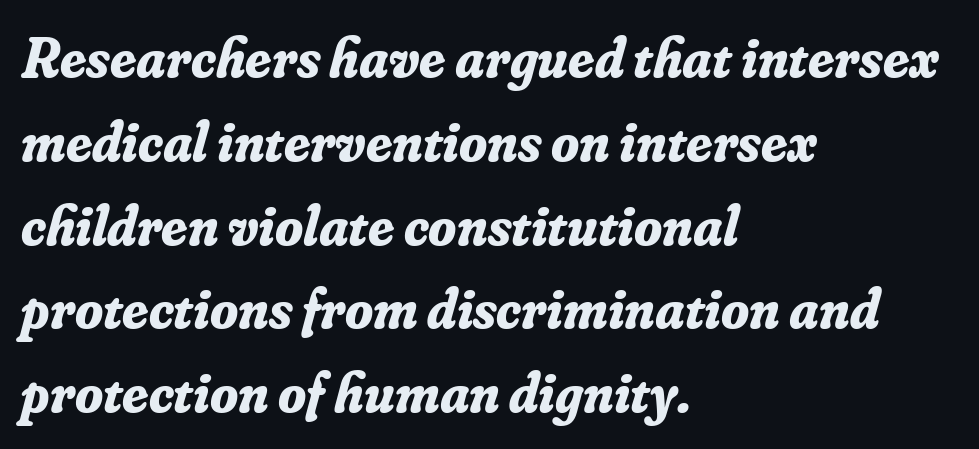
Heavy-handed strokes throughout: this text is bold. All the whitespace from short lines collects on the right. A typesetter would call this leading conventional body-copy spacing. Little horizontal feet cap the strokes, marking this as serif type. Each row of text sits above clean, open space. Looks like regular typesetting: each glyph gets only the width it needs.
